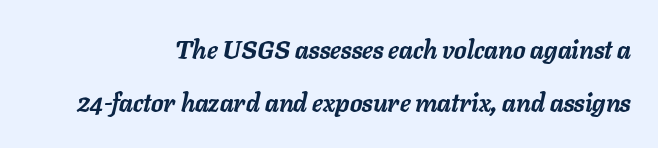
{"italic": "yes", "lean": "right", "slant_degrees": 11, "bold": "yes", "underline": "no", "align": "right", "line_spacing": "loose", "line_spacing_ratio": 2.13, "letter_spacing": "normal", "letter_spacing_em": 0.0, "glyph_px": 25}
